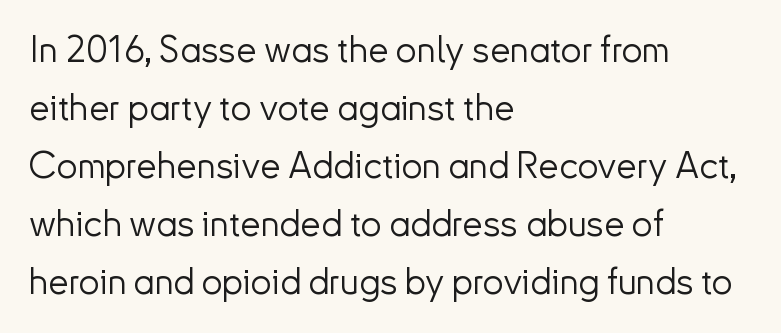
The image shows 37 px light sans-serif type, upright; set left-aligned, normal line spacing (1.57x), normal letter spacing, not underlined; low stroke contrast and a small x-height.
